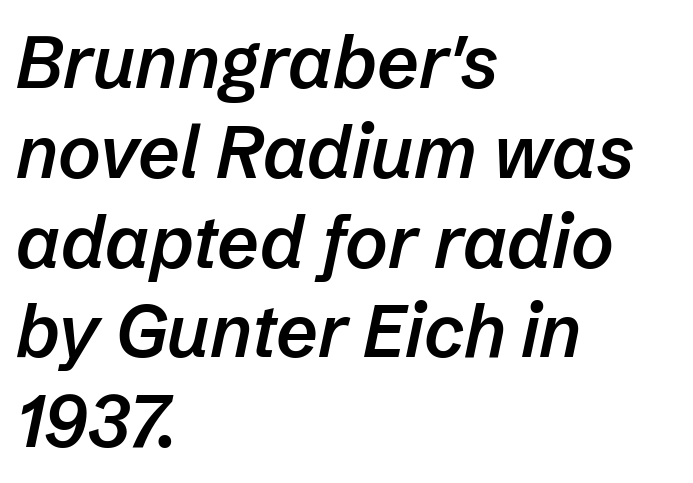
The image shows 73 px semibold type, italic (leaning right); set left-aligned, line spacing 1.23x, normal letter spacing, not underlined; low stroke contrast and a medium x-height.
